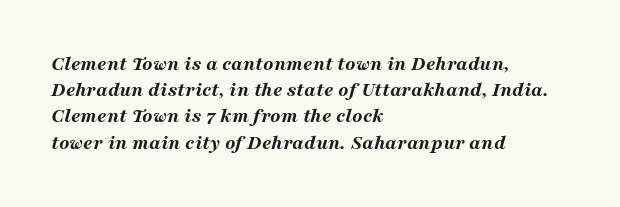
This rendering uses left alignment, leaving the right contour irregular. This is oblique type, the kind used for emphasis or titles. A typesetter would call this zero additional tracking. Its strokes are broad and dark, the hallmark of bold type. Underlining? Definitely not there.
